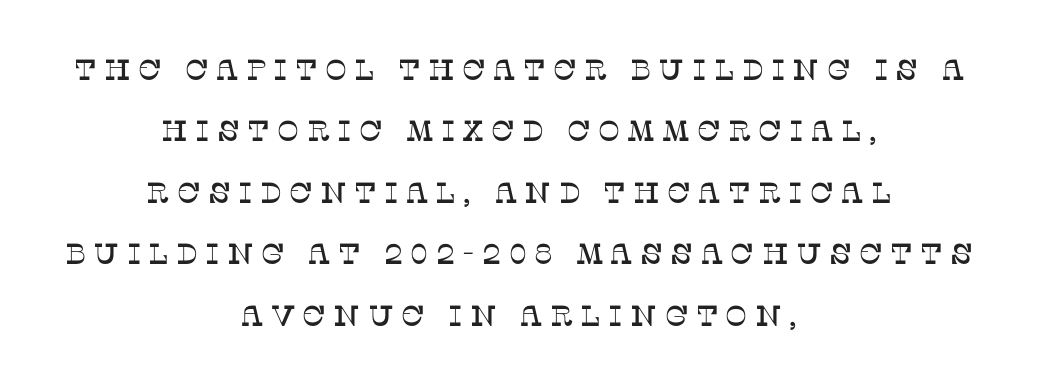
The image shows 29 px serif type, upright; set centered, loose line spacing (2.12x), unusually wide letter spacing (+0.25 em), not underlined; low stroke contrast and a large x-height.
